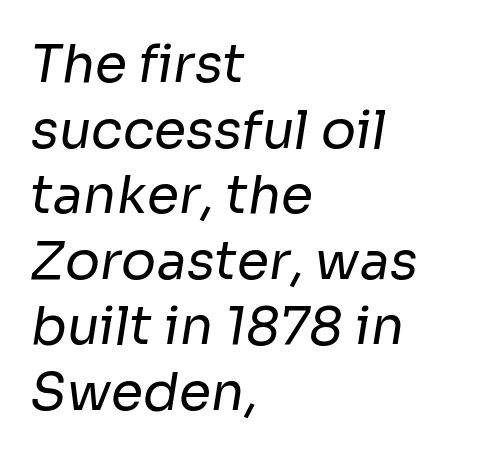
These lines are rendered in a variable-pitch font. This rendering features lettering with no underline. Heft: none added — not bold. The designer went with a sans here, leaving each stem footless.
